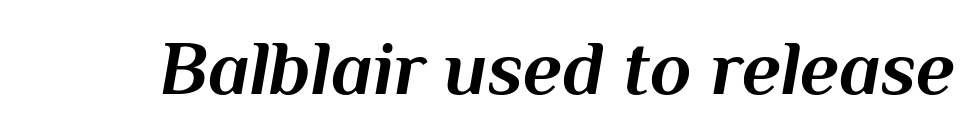
Q: Is the text bold? A: Yes.
Q: Is the text italic (slanted)? A: Yes, it leans right by about 10 degrees.
Q: Is the text underlined? A: No.
Q: Is the spacing between letters normal or unusually wide? A: Normal.
Q: Width (condensed, normal, or wide)? A: Normal.
Q: Stroke contrast? A: Medium.
Q: x-height? A: Medium.
Q: Monospaced? A: No.
